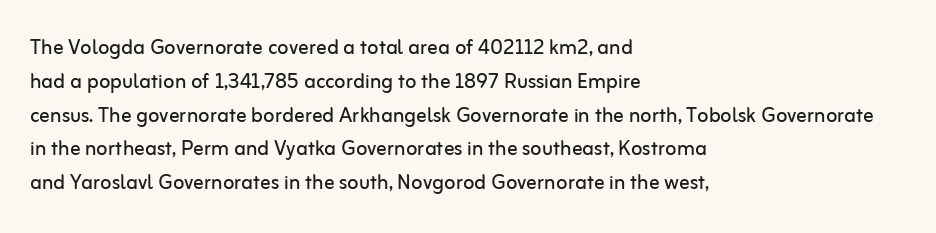
Descenders are the only things crossing below the line. Vertical strokes here are truly vertical. Compared with typical paragraphs, the rows here are spaced about the same. The setting favours the left margin, as ordinary paragraphs usually do.
